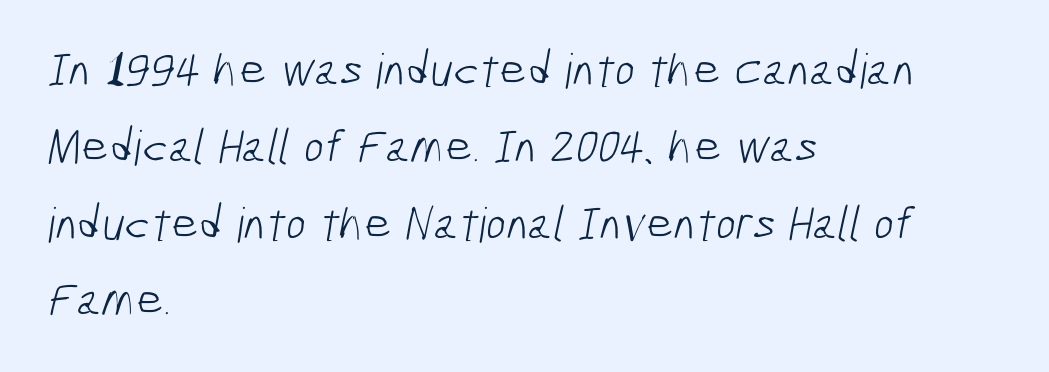
The image shows 48 px light, condensed sans-serif type; set left-aligned, normal line spacing (1.6x), normal letter spacing, not underlined; low stroke contrast and a medium x-height.
